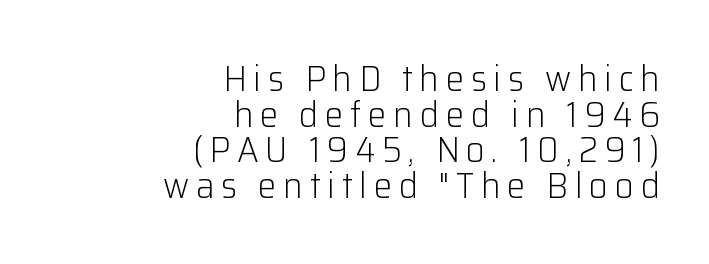
{"serif": "no", "italic": "no", "bold": "no", "weight": "light", "width": "normal", "stroke_contrast": "low", "x_height": "medium", "monospaced": "no", "underline": "no", "align": "right", "line_spacing": "tight", "line_spacing_ratio": 0.96, "glyph_px": 37}
